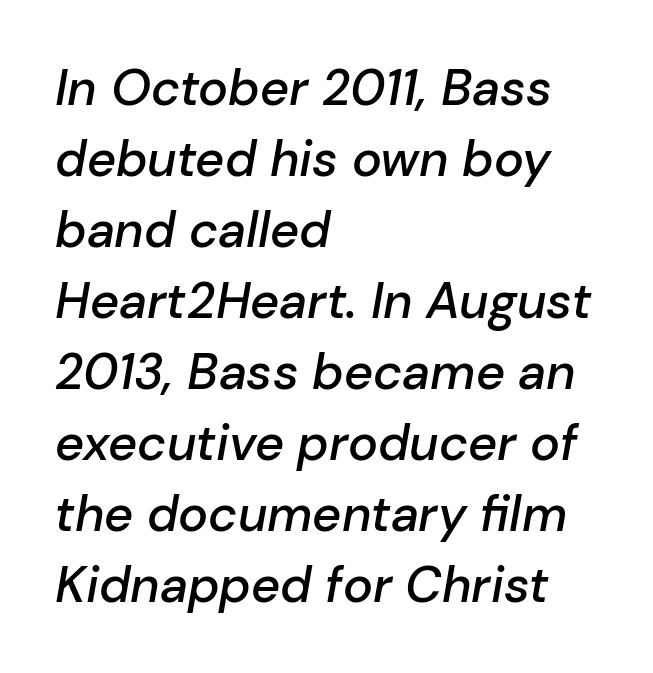
Tall strokes in this sample are angled rather than plumb. Caption: multi-line text, flush left, ragged right. Clear beneath every line of the passage. Proportional: the letters do not fall into vertical columns.
